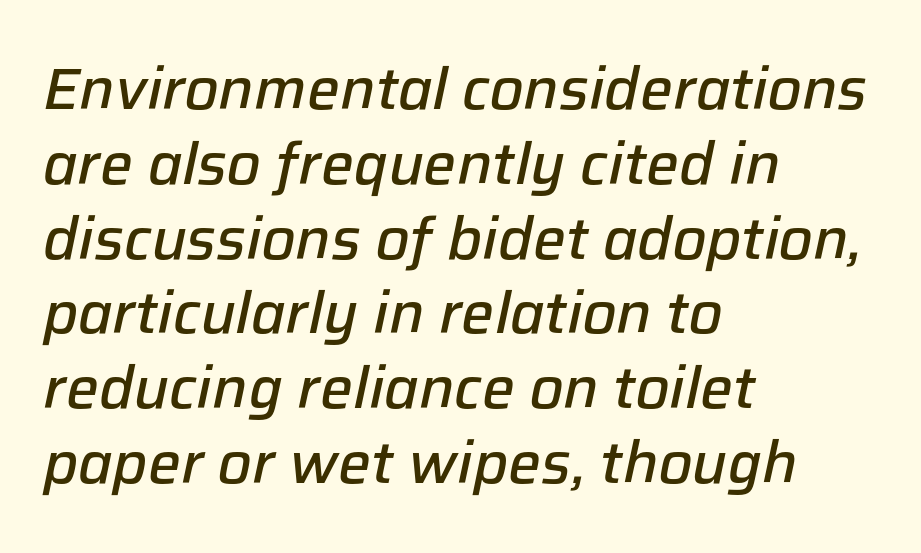
Designer's note — italics engaged. Compared with typical body copy, the letter spacing here is the same. Do the characters align in a grid? No, the font is proportional. The gap between lines stays unmarked.
